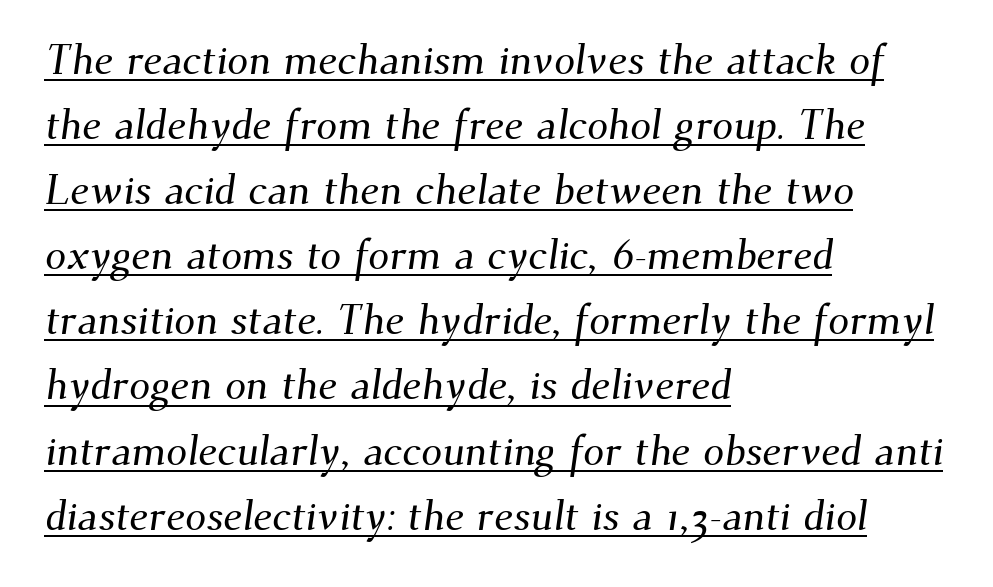
The image shows 42 px serif type; set left-aligned, normal line spacing (1.55x), normal letter spacing, underlined; medium stroke contrast and a small x-height.
